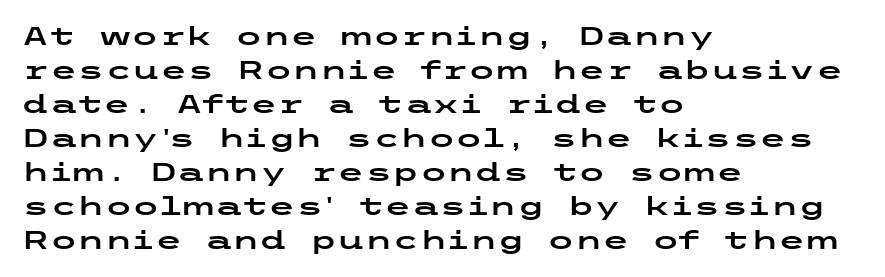
{"italic": "no", "underline": "no", "align": "left", "line_spacing": "normal", "line_spacing_ratio": 1.36, "letter_spacing": "normal", "letter_spacing_em": 0.0, "glyph_px": 25}
